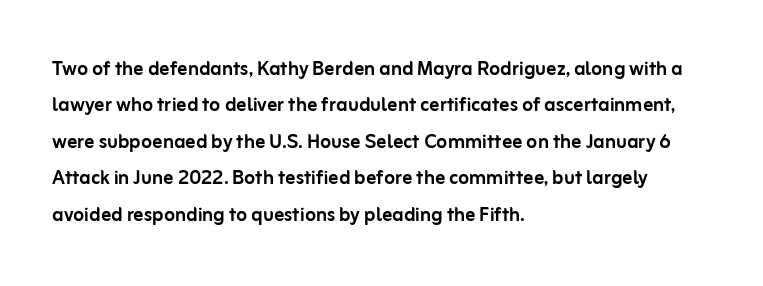
The image shows 25 px text type, upright; set left-aligned, normal line spacing (1.46x), normal letter spacing, not underlined.
